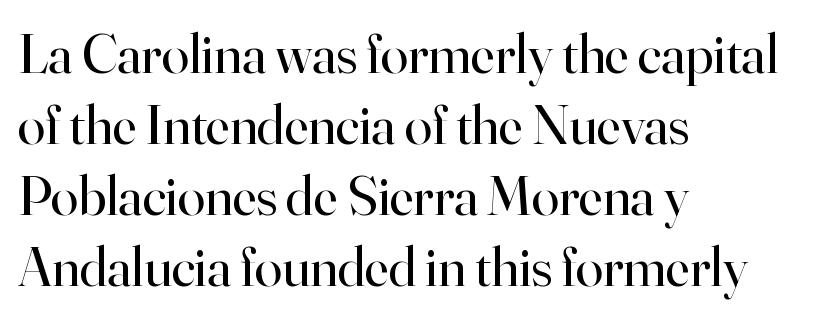
Q: Is the text bold? A: No.
Q: Is the text italic (slanted)? A: No, it is upright.
Q: Is the typeface a serif or a sans-serif typeface? A: Serif.
Q: Is the text underlined? A: No.
Q: How is the paragraph aligned? A: Left-aligned.
Q: Is the spacing between letters normal or unusually wide? A: Normal.
Q: Is the spacing between lines tight, normal or loose? A: Normal.
Q: Width (condensed, normal, or wide)? A: Normal.
Q: Stroke contrast? A: High.
Q: x-height? A: Small.
Q: Monospaced? A: No.
